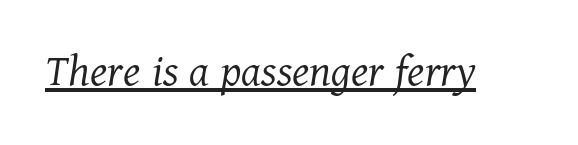
The image shows 48 px light serif type, italic (leaning right); set normal letter spacing, underlined; medium stroke contrast and a medium x-height.
